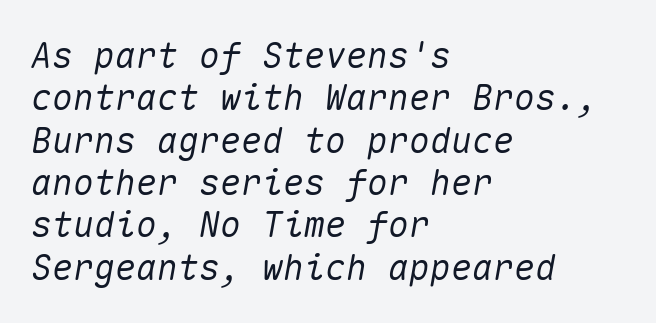
Q: Is the text italic (slanted)? A: Yes, it leans right by about 10 degrees.
Q: Is the text underlined? A: No.
Q: How is the paragraph aligned? A: Left-aligned.
Q: Is the spacing between letters normal or unusually wide? A: Normal.
Q: Width (condensed, normal, or wide)? A: Normal.
Q: Stroke contrast? A: Medium.
Q: x-height? A: Medium.
Q: Monospaced? A: Yes.
